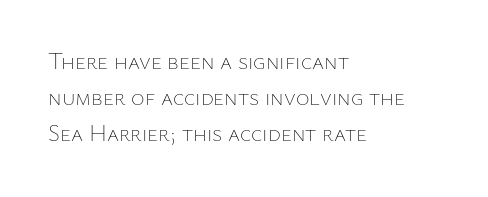
Q: Is the text bold? A: No.
Q: Is the text italic (slanted)? A: No, it is upright.
Q: Is the text underlined? A: No.
Q: How is the paragraph aligned? A: Left-aligned.
Q: Is the spacing between letters normal or unusually wide? A: Normal.
Q: Is the spacing between lines tight, normal or loose? A: Normal.
